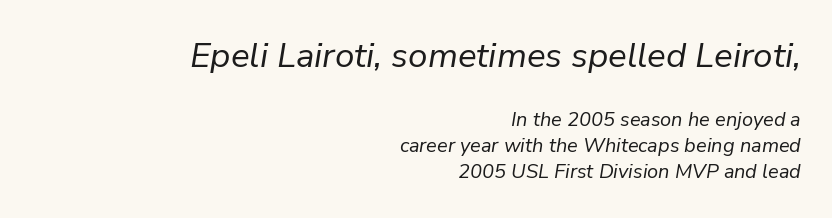
{"italic": "yes", "lean": "right", "slant_degrees": 9, "bold": "no", "weight": "regular", "width": "normal", "stroke_contrast": "low", "x_height": "medium", "monospaced": "no", "underline": "no", "align": "right", "line_spacing": "normal", "line_spacing_ratio": 1.31, "letter_spacing": "normal", "letter_spacing_em": 0.0, "larger_block": "first", "size_ratio": 1.75, "glyph_px": 35}
